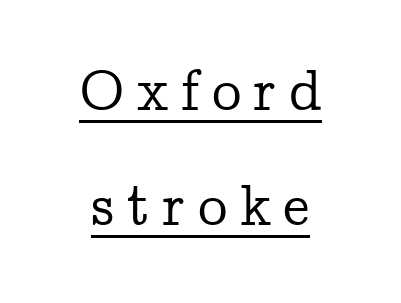
Q: Is the text italic (slanted)? A: No, it is upright.
Q: Is the typeface a serif or a sans-serif typeface? A: Serif.
Q: Is the text underlined? A: Yes.
Q: How is the paragraph aligned? A: Centered.
Q: Is the spacing between letters normal or unusually wide? A: Unusually wide.
Q: Is the spacing between lines tight, normal or loose? A: Loose.
Q: Width (condensed, normal, or wide)? A: Normal.
Q: Stroke contrast? A: Low.
Q: x-height? A: Medium.
Q: Monospaced? A: No.
